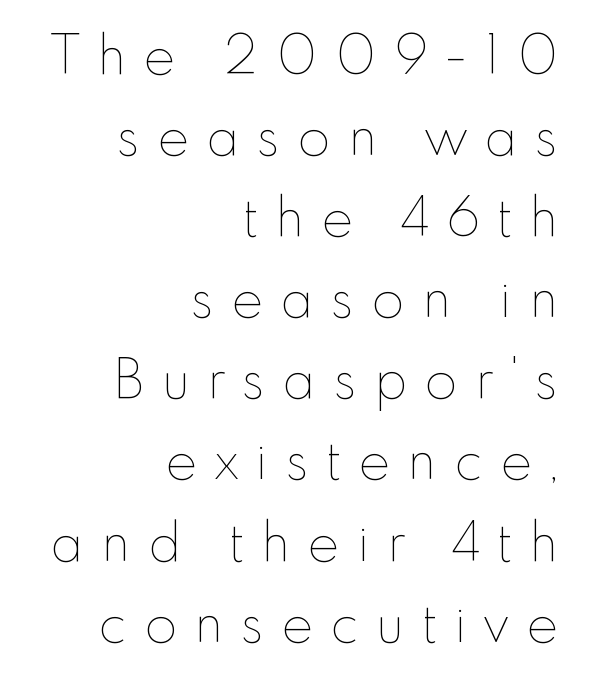
The image shows 53 px thin type, upright; set right-aligned, normal line spacing (1.53x), unusually wide letter spacing (+0.33 em), not underlined; low stroke contrast and a small x-height.
